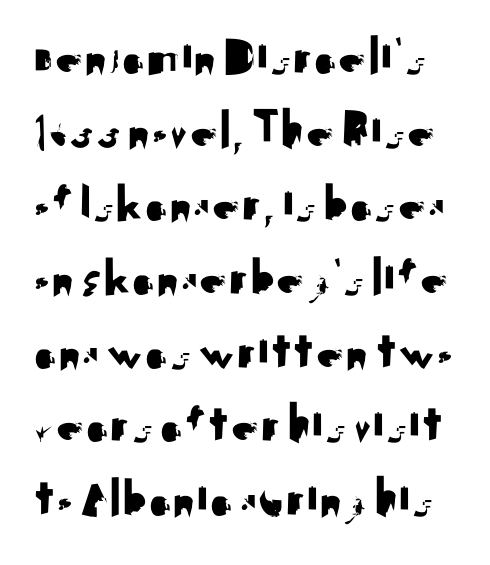
{"serif": "no", "italic": "no", "width": "normal", "stroke_contrast": "medium", "x_height": "small", "monospaced": "no", "underline": "no", "line_spacing": "normal", "line_spacing_ratio": 1.34, "letter_spacing": "normal", "letter_spacing_em": 0.0, "glyph_px": 55}
